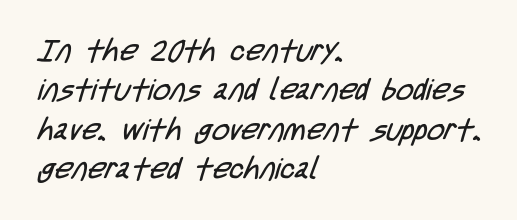
A bare baseline throughout the passage. These lines sit exactly where default settings would place them. No heavy texture on the line: the type isn't bold. Caption: multi-line text, flush left, ragged right. In terms of letterspacing, this is plain default setting.
